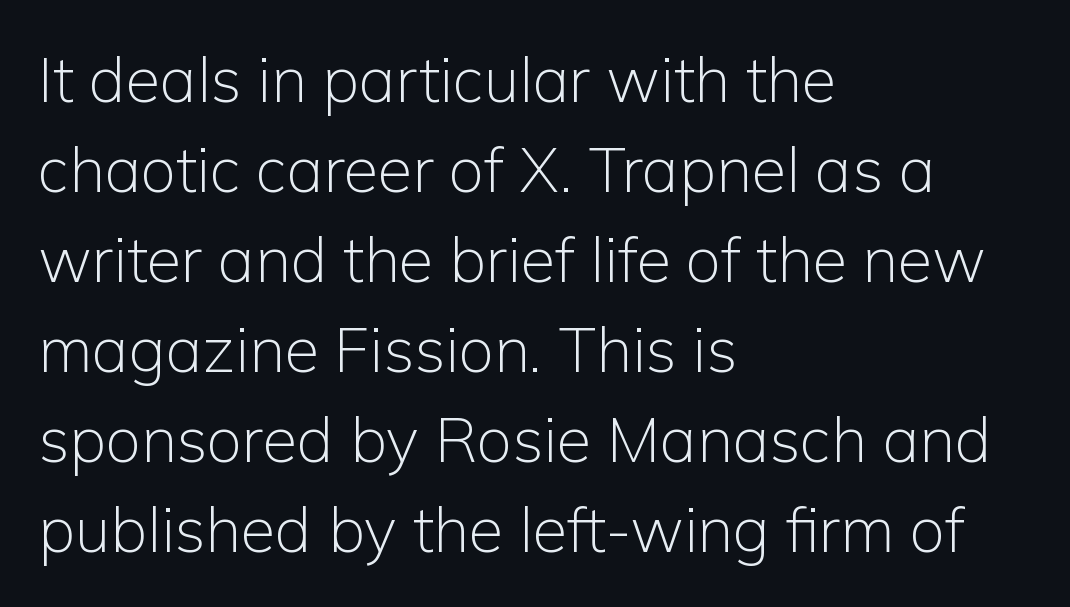
The image shows 63 px light sans-serif type, upright; set left-aligned, normal line spacing (1.43x), normal letter spacing, not underlined; low stroke contrast and a medium x-height.
